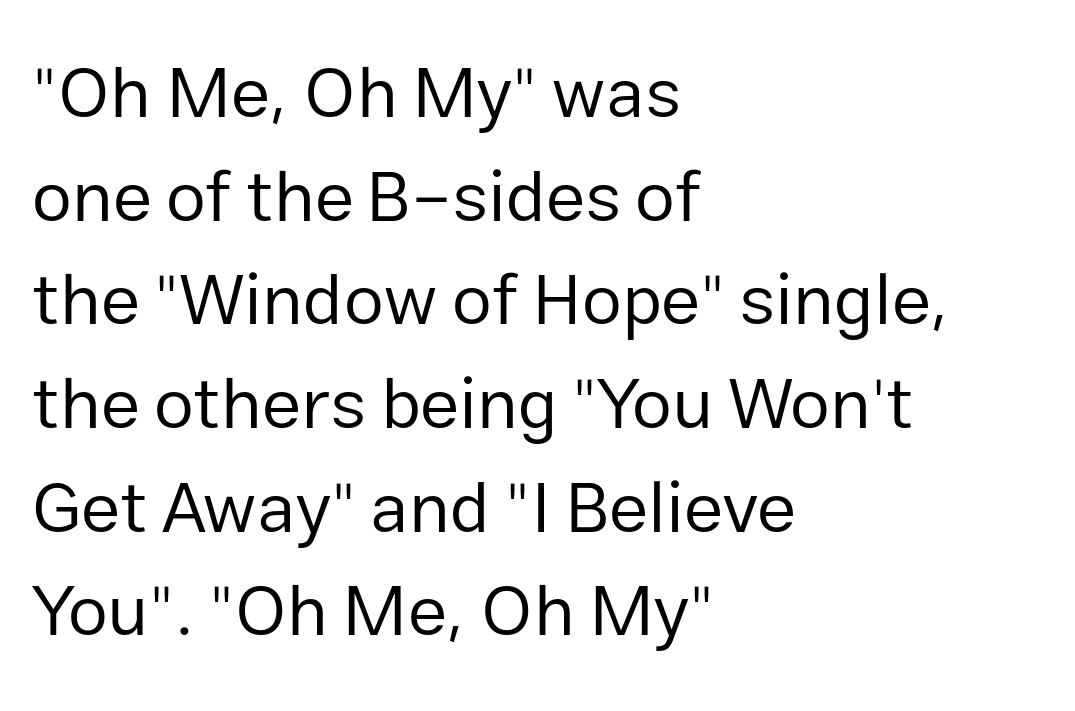
The image shows 72 px regular-weight sans-serif type, upright; set left-aligned, normal line spacing (1.44x), normal letter spacing, not underlined; low stroke contrast and a medium x-height.
